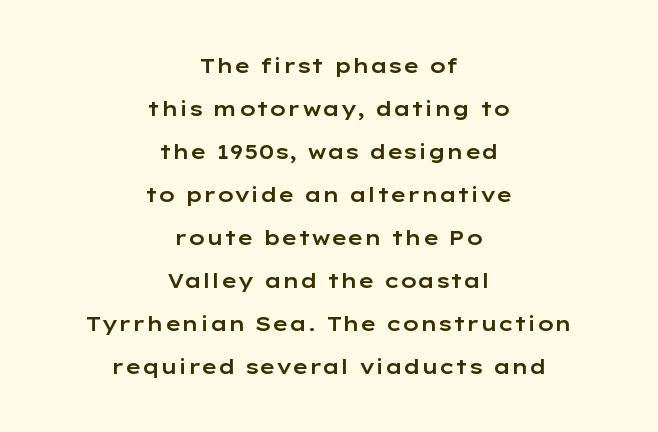
{"italic": "no", "underline": "no", "align": "center", "line_spacing": "loose", "line_spacing_ratio": 2.15, "letter_spacing": "normal", "letter_spacing_em": 0.0, "glyph_px": 20}
